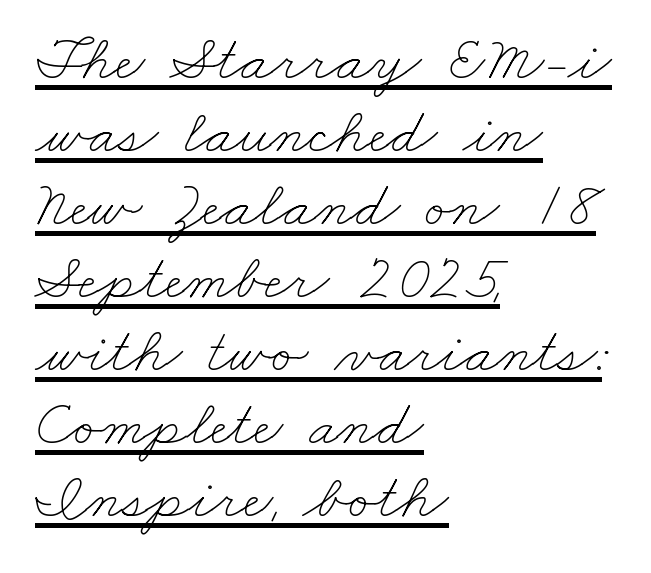
Is this a heavy cut? Hardly; it is regular or lighter. Left-aligned paragraph, ragged on the right. The typesetter has applied underlining to the passage shown. In terms of leading, this rendering errs on the cramped side. The letters sit at their default tracking, neither squeezed nor spread.
